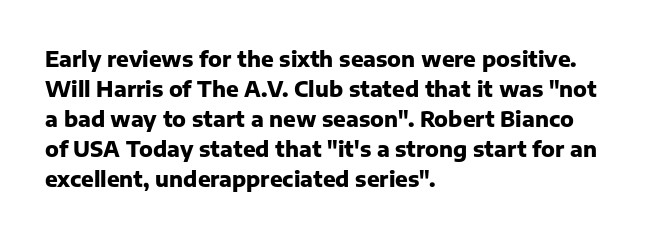
The font's upright variant was chosen for this text. These lines keep a tight, regular rhythm from letter to letter. Notice how thick the strokes are: this is what a full bold looks like. These lines sit exactly where default settings would place them.
